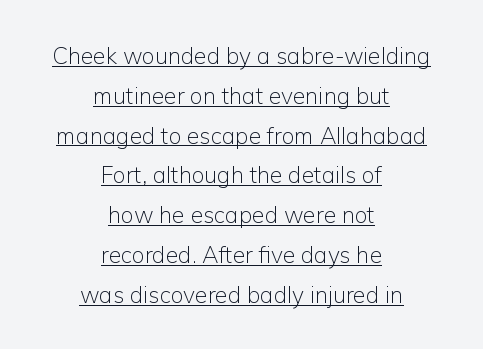
Counters stay open thanks to moderate or lighter strokes. How are the letters spaced? Ordinarily, with no added tracking. Somebody hit Ctrl+U on this one — the words are underlined. No italicization has been applied; the sample stays upright.
